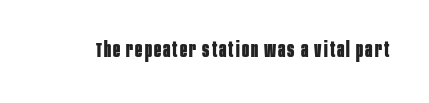
{"italic": "no", "bold": "yes", "underline": "no", "glyph_px": 21}
